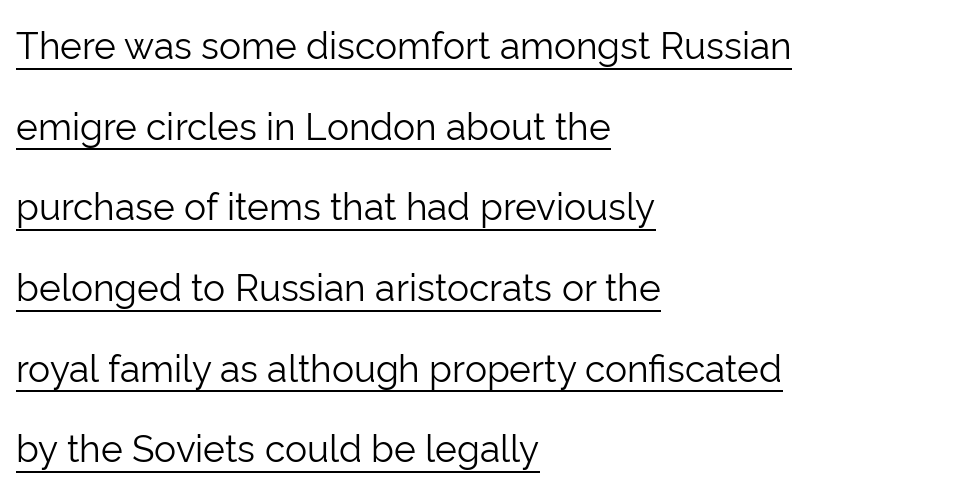
Check the space under the baseline: a stroke is drawn there. The rendering uses natural spacing where letterforms have individual widths. Italic? Not at all — the glyphs are vertical. Line beginnings align vertically; line endings do not. Short note: letters normally spaced. The type family on display is of the sans-serif kind.
